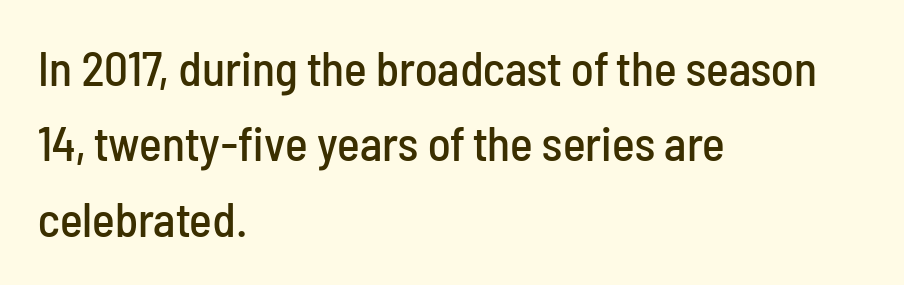
Q: Is the text italic (slanted)? A: No, it is upright.
Q: Is the typeface a serif or a sans-serif typeface? A: Sans-serif.
Q: Is the text underlined? A: No.
Q: How is the paragraph aligned? A: Left-aligned.
Q: Is the spacing between letters normal or unusually wide? A: Normal.
Q: Is the spacing between lines tight, normal or loose? A: Normal.
Q: Width (condensed, normal, or wide)? A: Condensed.
Q: Stroke contrast? A: Low.
Q: x-height? A: Medium.
Q: Monospaced? A: No.
